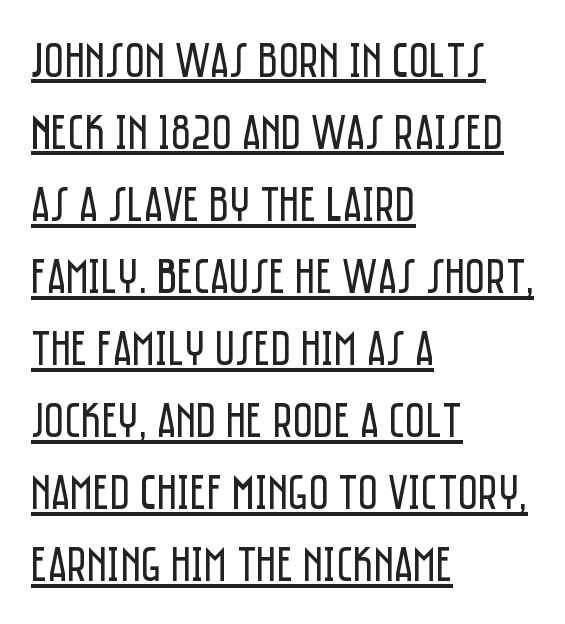
In terms of posture, this sample is upright. Horizontal bands of white between lines are of average thickness. Spacing between characters is what you'd get straight out of the box. The font family rendered here belongs to the sans-serif group. Vertical stems look standard width or narrower in stroke. A continuous stroke trails under the words, as in a hyperlink.
